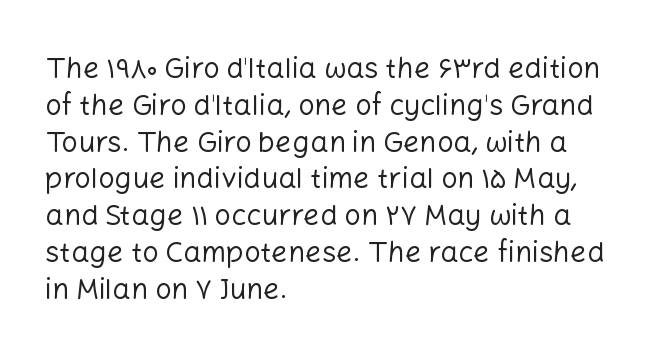
Is this a sans? Yes — the strokes have no serifs. Caption: multi-line text, flush left, ragged right. Vertical strokes here are truly vertical. No heavy texture on the line: the type isn't bold. Note the varied advance widths — an 'i' is clearly narrower than an 'm'.
